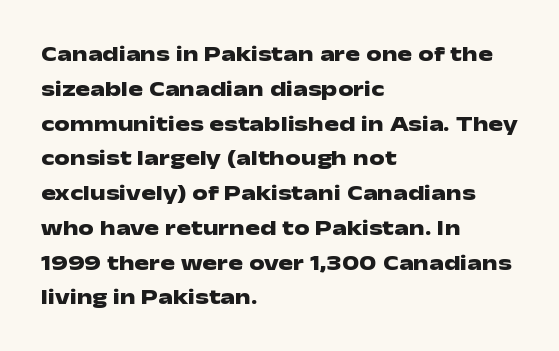
The image shows 22 px bold type, upright; set left-aligned, normal line spacing (1.58x), normal letter spacing, not underlined.
